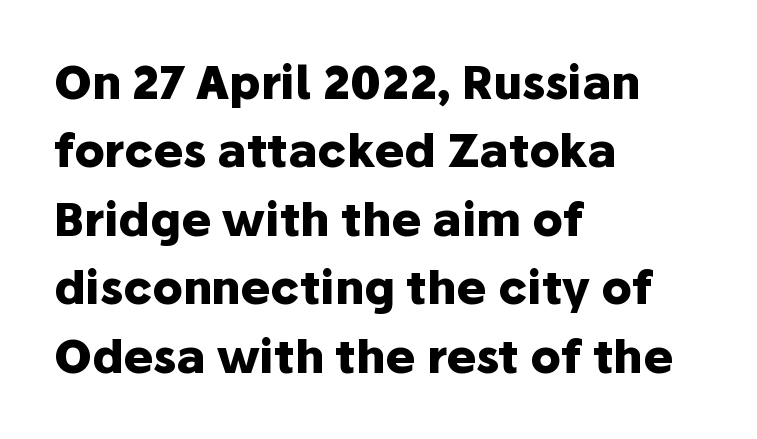
The image shows 45 px heavy sans-serif type, upright; set left-aligned, normal line spacing (1.52x), normal letter spacing, not underlined; low stroke contrast and a medium x-height.
